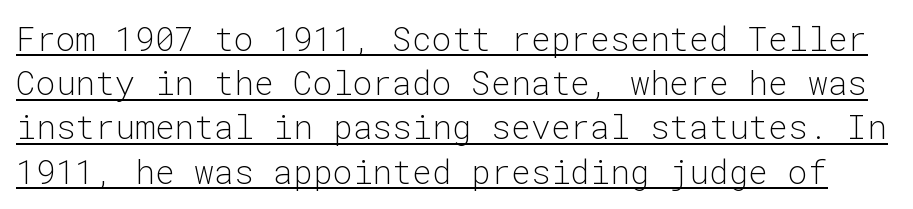
Notice how a bar underscores the lettering throughout. Looks like terminal output: every glyph gets an equal slot. Baseline-to-baseline distance is the conventional proportion of letter height. Nothing heavy about these letters — not bold at all.
